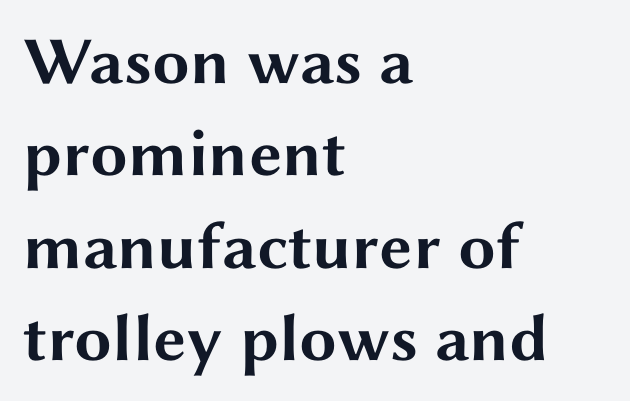
Vertical spacing — default. The passage shown is typed in a proportional face where columns would drift. The line texture is even and compact thanks to regular tracking. No feet cap the strokes, marking this as sans-serif type. Which margin do the lines hug? The left one — the right edge is uneven. Students, this is bold: see how much ink each stroke carries.
